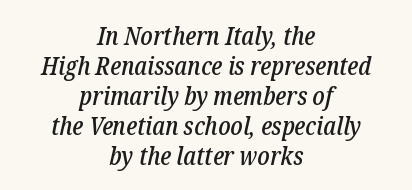
Both edges are ragged and mirror each other, which tells us the setting is centered. Notice how descenders almost collide with the ascenders below — that's tight leading. Every character sits at an angle, as italics do. The type is set solid horizontally, with unmodified tracking. Rule under the text: the space is simply empty.
